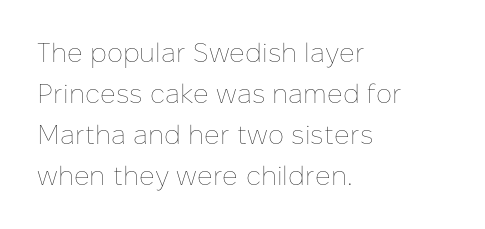
On a weight scale, this lands at 450 or below. The passage shown has conventional tracking throughout. A normal amount of white space separates one row of letters from the next. The rag falls on the right side of this text block.
